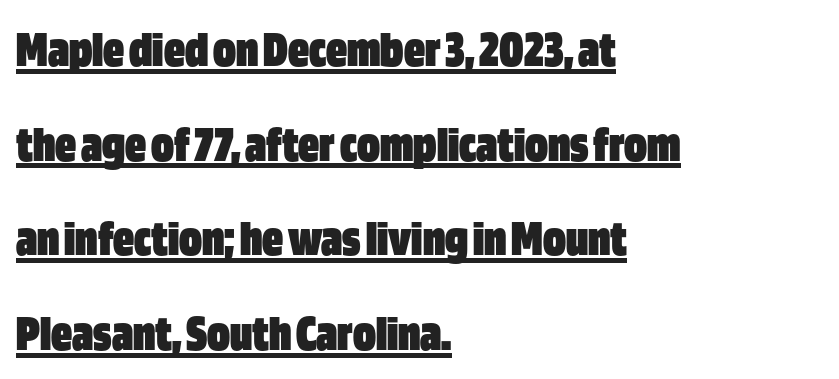
Q: Is the text bold? A: Yes.
Q: Is the text italic (slanted)? A: No, it is upright.
Q: Is the typeface a serif or a sans-serif typeface? A: Sans-serif.
Q: Is the text underlined? A: Yes.
Q: How is the paragraph aligned? A: Left-aligned.
Q: Is the spacing between letters normal or unusually wide? A: Normal.
Q: Width (condensed, normal, or wide)? A: Condensed.
Q: Stroke contrast? A: Low.
Q: x-height? A: Large.
Q: Monospaced? A: No.
